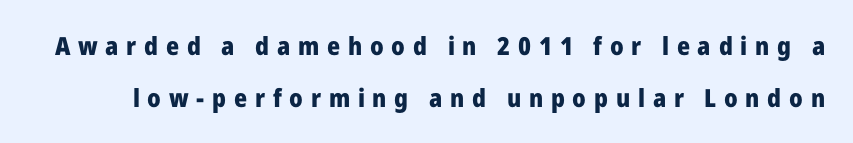
{"italic": "no", "bold": "yes", "underline": "no", "line_spacing": "loose", "line_spacing_ratio": 2.08, "letter_spacing": "wide", "letter_spacing_em": 0.31, "glyph_px": 25}
